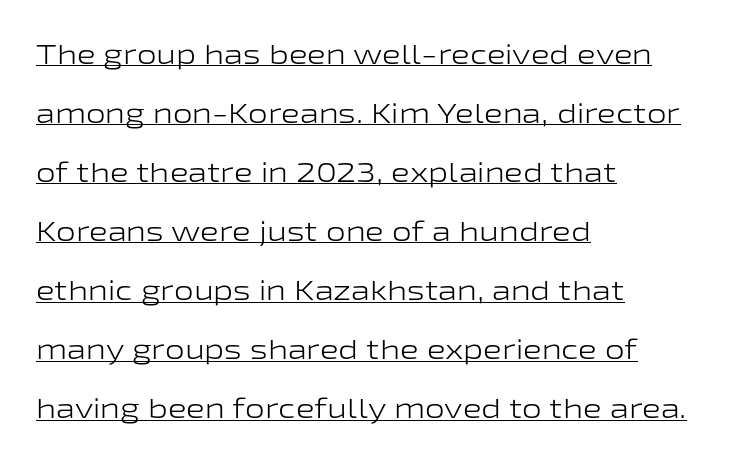
Nothing heavy about these letters — not bold at all. Every row of glyphs begins at an identical x-position on the left. Each letter's strokes conclude bluntly, with no projecting serifs. Does the leading feel generous? Absolutely, it's lavish. Caption: lettering with a line underneath. A typesetter would call this proportional, since set widths differ per character.
